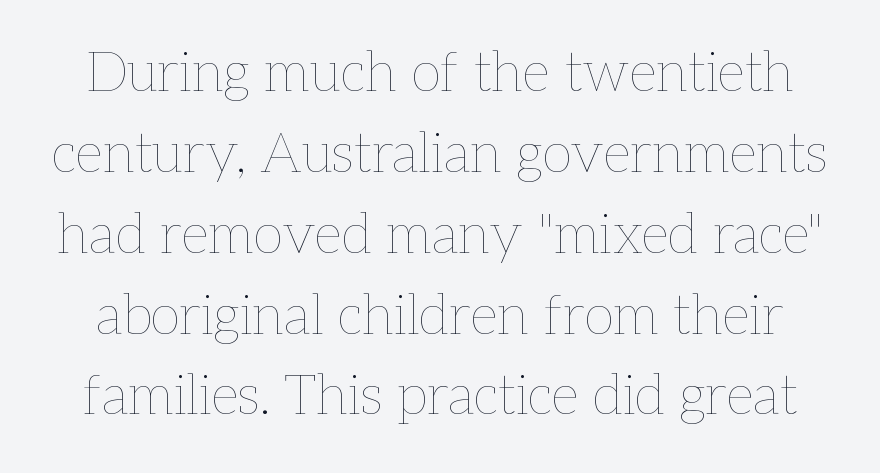
{"italic": "no", "bold": "no", "weight": "thin", "width": "normal", "stroke_contrast": "low", "x_height": "medium", "monospaced": "no", "underline": "no", "line_spacing": "normal", "line_spacing_ratio": 1.47, "letter_spacing": "normal", "letter_spacing_em": 0.0, "glyph_px": 55}
